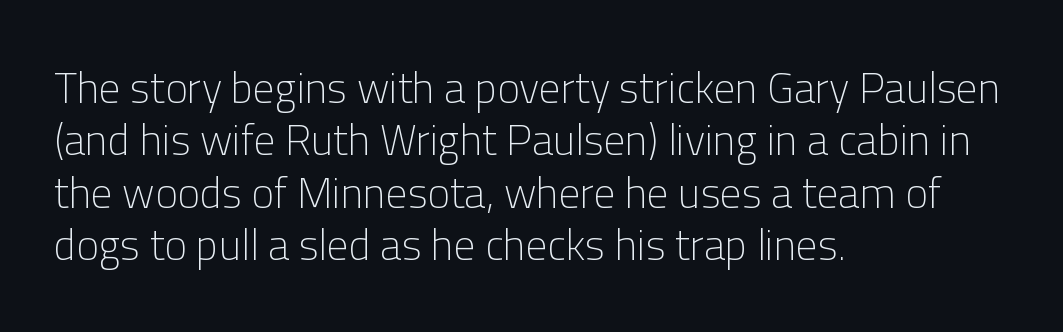
The image shows 43 px light sans-serif type, upright; set left-aligned, line spacing 1.22x, normal letter spacing, not underlined; low stroke contrast and a medium x-height.
